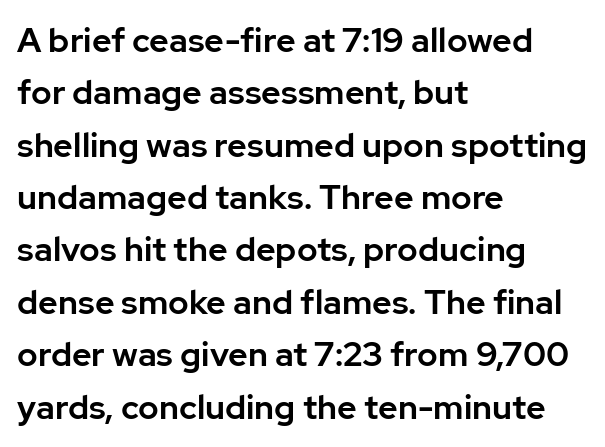
Q: Is the text italic (slanted)? A: No, it is upright.
Q: Is the typeface a serif or a sans-serif typeface? A: Sans-serif.
Q: Is the text underlined? A: No.
Q: How is the paragraph aligned? A: Left-aligned.
Q: Is the spacing between letters normal or unusually wide? A: Normal.
Q: Is the spacing between lines tight, normal or loose? A: Normal.
Q: Width (condensed, normal, or wide)? A: Normal.
Q: Stroke contrast? A: Low.
Q: x-height? A: Medium.
Q: Monospaced? A: No.
